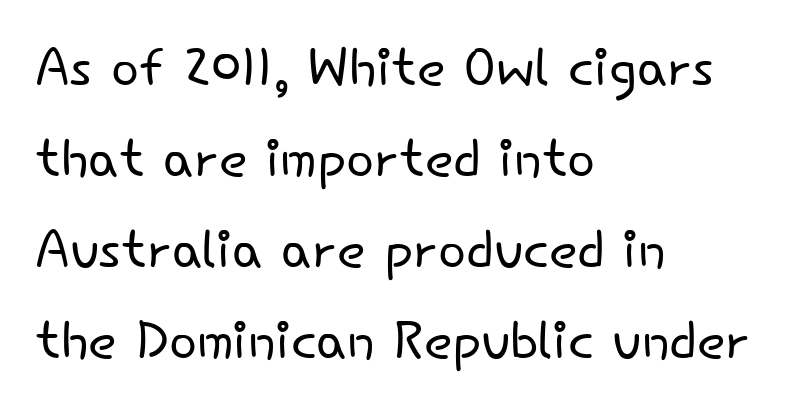
Q: Is the text bold? A: No.
Q: Is the text italic (slanted)? A: No, it is upright.
Q: Is the typeface a serif or a sans-serif typeface? A: Sans-serif.
Q: Is the text underlined? A: No.
Q: How is the paragraph aligned? A: Left-aligned.
Q: Is the spacing between letters normal or unusually wide? A: Normal.
Q: Width (condensed, normal, or wide)? A: Normal.
Q: Stroke contrast? A: Low.
Q: x-height? A: Small.
Q: Monospaced? A: No.
